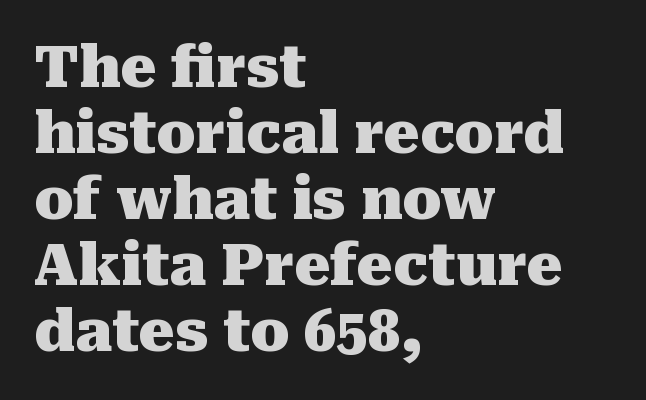
{"serif": "yes", "italic": "no", "bold": "yes", "weight": "heavy", "width": "normal", "stroke_contrast": "medium", "x_height": "medium", "monospaced": "no", "underline": "no", "align": "left", "line_spacing_ratio": 1.16, "letter_spacing": "normal", "letter_spacing_em": 0.0, "glyph_px": 57}
